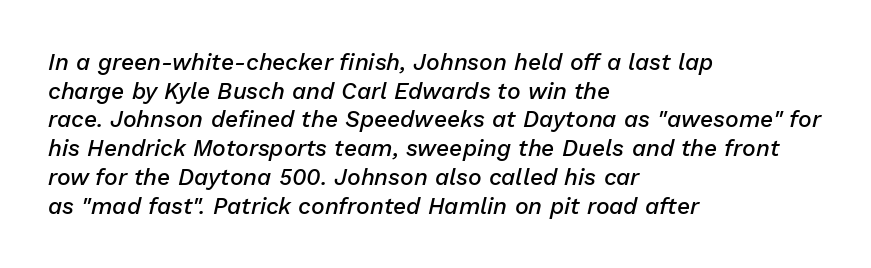
Q: Is the text bold? A: Semi-bold.
Q: Is the text italic (slanted)? A: Yes, it leans right by about 13 degrees.
Q: Is the text underlined? A: No.
Q: How is the paragraph aligned? A: Left-aligned.
Q: Is the spacing between letters normal or unusually wide? A: Normal.
Q: Is the spacing between lines tight, normal or loose? A: Normal.
